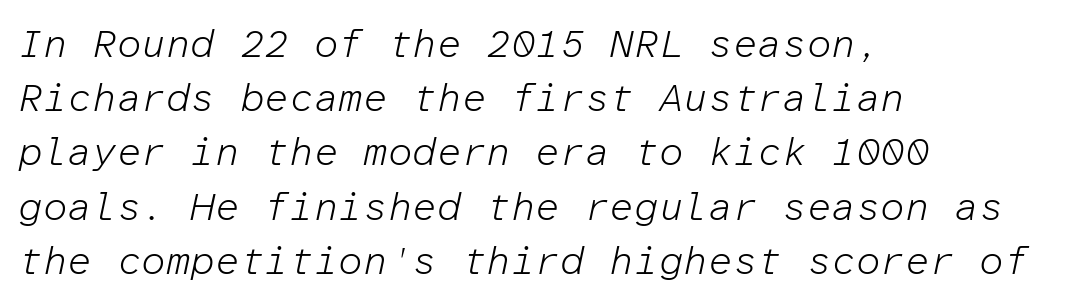
In terms of posture, this sample is oblique. Counters stay open thanks to moderate or lighter strokes. Here the designer chose a console-style face with uniform glyph widths. The paragraph shown leans on its left margin. Rows of type keep a routine distance in the vertical direction. The gaps between neighbouring characters are ordinary and unremarkable.
